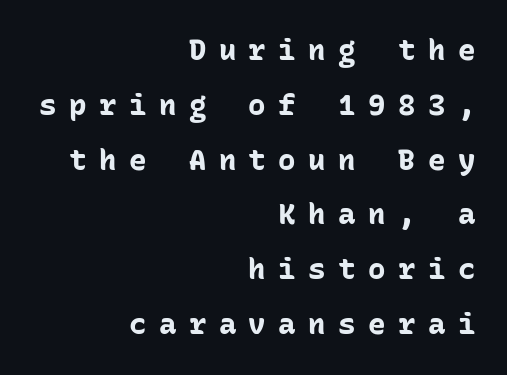
The face used here is rendered with a markedly widened letterfit. A full-strength bold gives these letters their thick strokes. Visually the block forms a straight wall on the right and a jagged coastline on the left. A roman cut, with each character standing at attention. The designer went with a sans here, leaving each stem footless. Underlining? Definitely not there.
